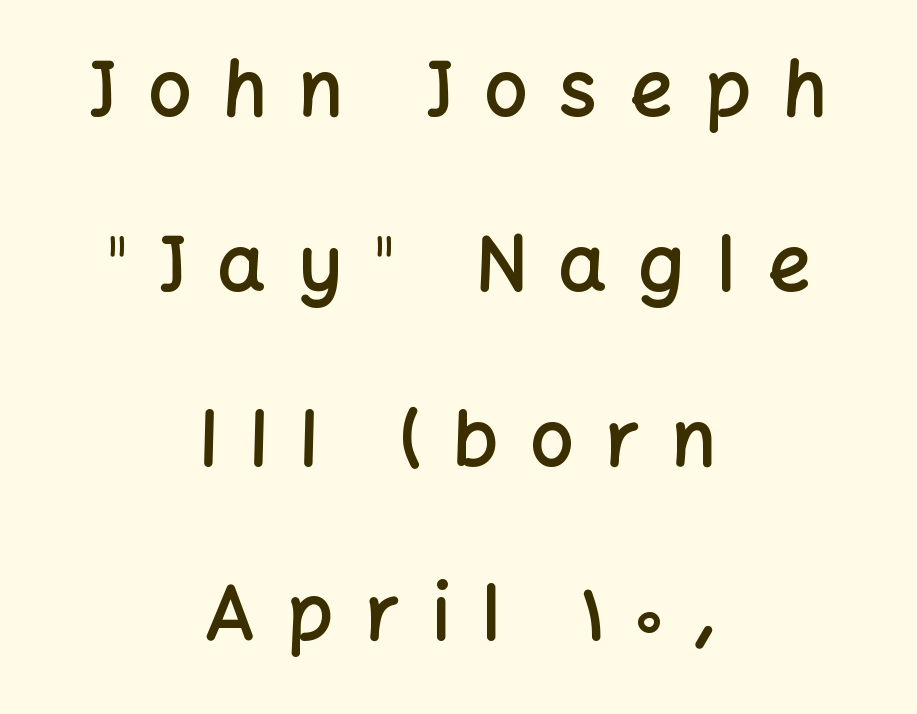
Reading down the column, the eye jumps a long way to each next line. Layout note: lines centered. The rendering uses natural spacing where letterforms have individual widths. The rendering inserts visible extra space after every character.
